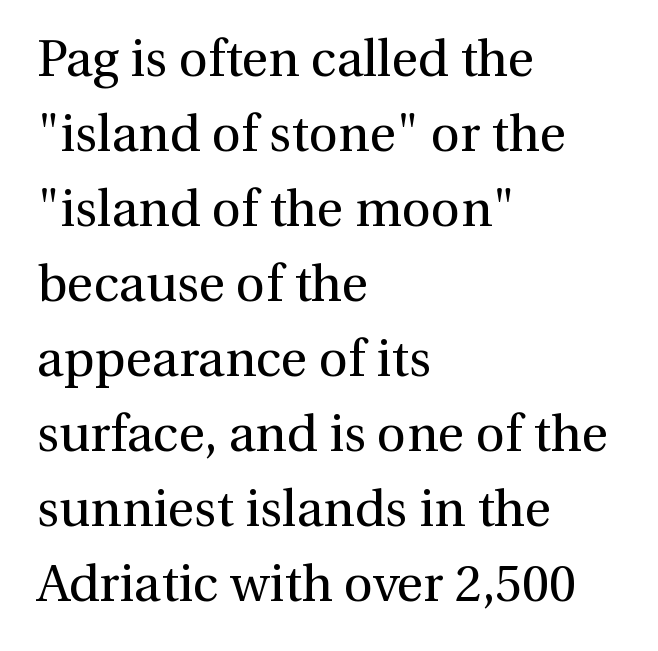
Q: Is the text bold? A: No.
Q: Is the text italic (slanted)? A: No, it is upright.
Q: Is the typeface a serif or a sans-serif typeface? A: Serif.
Q: Is the text underlined? A: No.
Q: How is the paragraph aligned? A: Left-aligned.
Q: Is the spacing between letters normal or unusually wide? A: Normal.
Q: Is the spacing between lines tight, normal or loose? A: Normal.
Q: Width (condensed, normal, or wide)? A: Normal.
Q: Stroke contrast? A: Medium.
Q: x-height? A: Medium.
Q: Monospaced? A: No.
